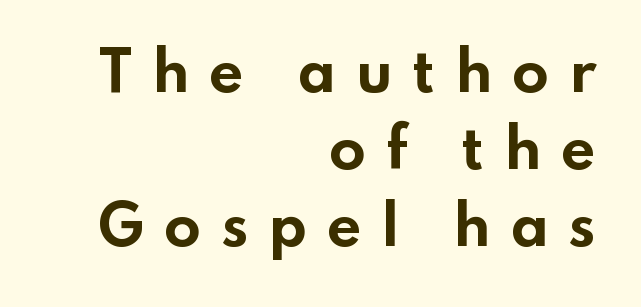
{"serif": "no", "italic": "no", "bold": "yes", "weight": "bold", "width": "wide", "stroke_contrast": "low", "x_height": "small", "monospaced": "no", "underline": "no", "align": "right", "line_spacing": "normal", "line_spacing_ratio": 1.43, "letter_spacing": "wide", "letter_spacing_em": 0.36, "glyph_px": 54}
